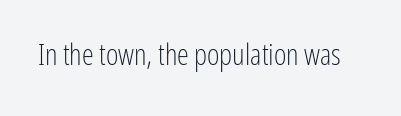
{"serif": "no", "italic": "no", "bold": "no", "weight": "light", "width": "condensed", "stroke_contrast": "low", "x_height": "medium", "monospaced": "no", "underline": "no", "letter_spacing": "normal", "letter_spacing_em": 0.0, "glyph_px": 30}
